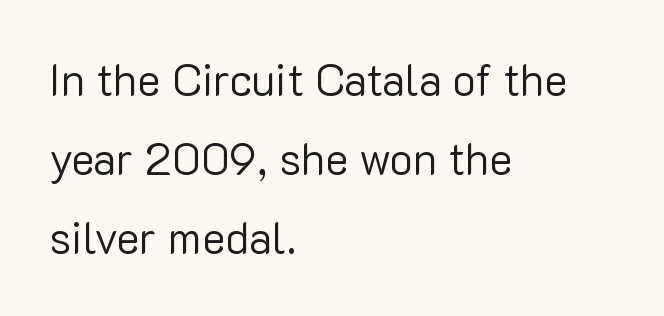
Type style note: lacks serifs. The horizontal fit of the characters is conventional and even. Notice how the stems are strictly vertical — no italics here. Nobody drew a line under any word here.
